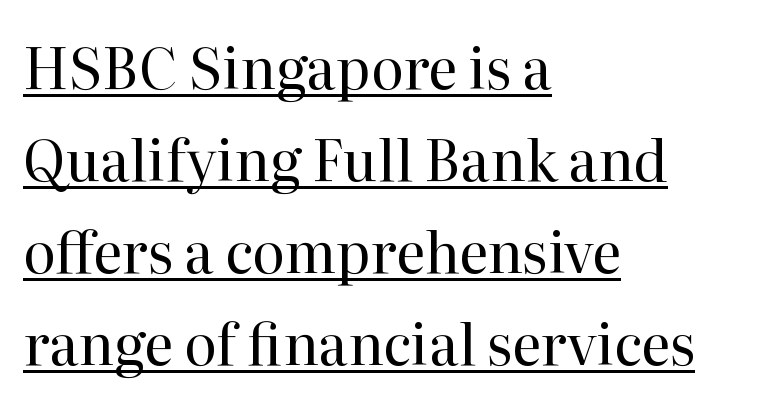
Stem width sits at or under what a default text font uses. You could not count columns in this text — the font is proportionally spaced. Reading down the column, the eye jumps a familiar distance to each next line. The type is set solid horizontally, with unmodified tracking. This is serif lettering, the kind often seen in printed books. Does the lettering tilt? It doesn't — this is upright.
